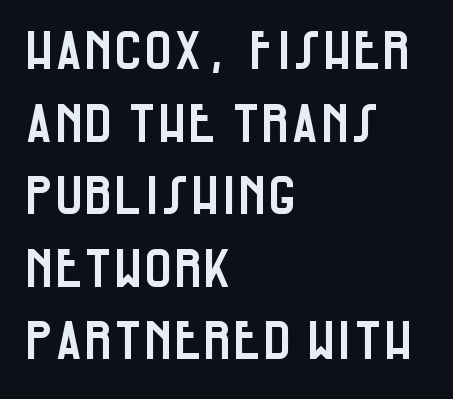
The image shows 53 px condensed sans-serif type, upright; set left-aligned, normal line spacing (1.37x), normal letter spacing, not underlined; low stroke contrast and a large x-height.
